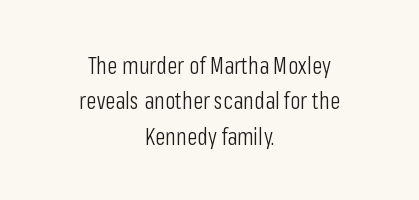
Q: Is the text bold? A: No.
Q: Is the text italic (slanted)? A: No, it is upright.
Q: Is the text underlined? A: No.
Q: How is the paragraph aligned? A: Centered.
Q: Is the spacing between letters normal or unusually wide? A: Normal.
Q: Is the spacing between lines tight, normal or loose? A: Normal.
